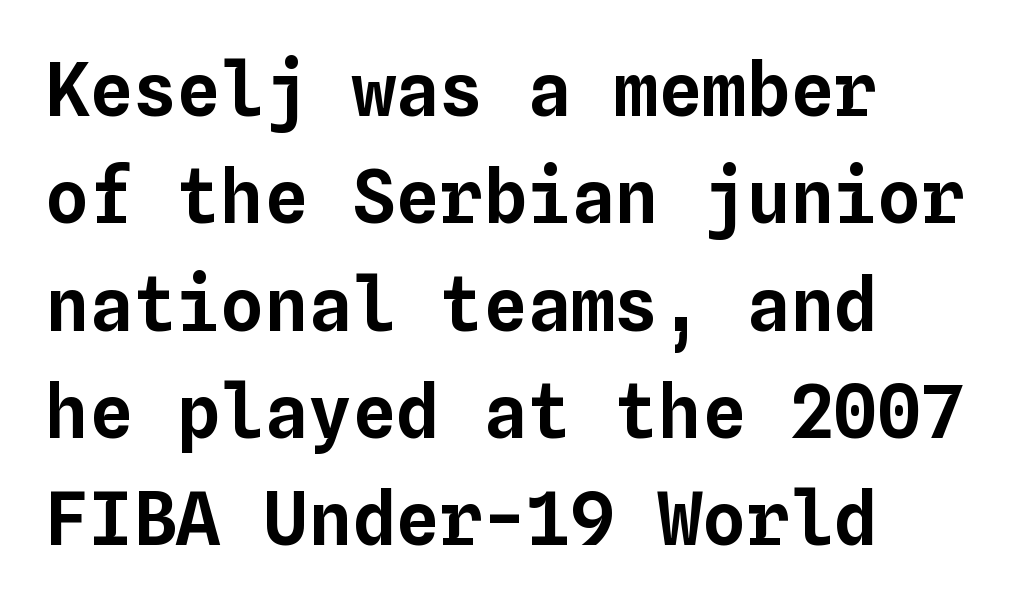
{"italic": "no", "width": "normal", "stroke_contrast": "low", "x_height": "medium", "monospaced": "yes", "underline": "no", "align": "left", "line_spacing": "normal", "line_spacing_ratio": 1.47, "letter_spacing": "normal", "letter_spacing_em": 0.0, "glyph_px": 73}
